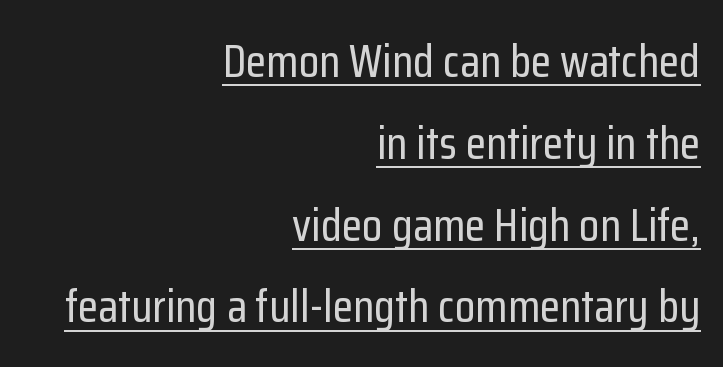
Q: Is the text italic (slanted)? A: No, it is upright.
Q: Is the typeface a serif or a sans-serif typeface? A: Sans-serif.
Q: Is the text underlined? A: Yes.
Q: How is the paragraph aligned? A: Right-aligned.
Q: Is the spacing between letters normal or unusually wide? A: Normal.
Q: Width (condensed, normal, or wide)? A: Condensed.
Q: Stroke contrast? A: Low.
Q: x-height? A: Medium.
Q: Monospaced? A: No.
